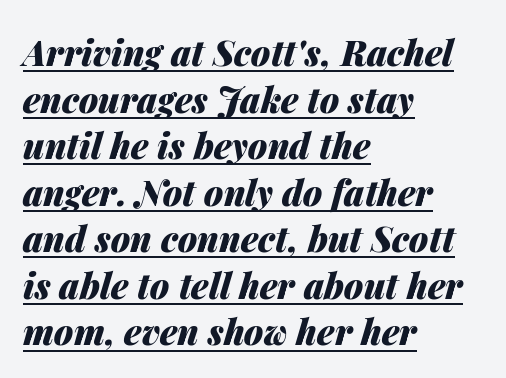
The image shows 35 px heavy type, italic (leaning right); set left-aligned, normal line spacing (1.33x), normal letter spacing, underlined; medium stroke contrast and a medium x-height.
